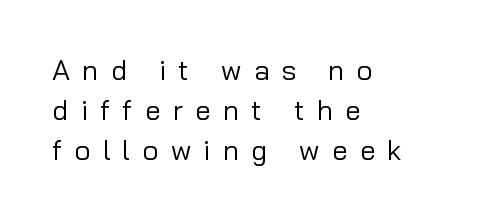
Q: Is the text bold? A: No.
Q: Is the text italic (slanted)? A: No, it is upright.
Q: Is the typeface a serif or a sans-serif typeface? A: Sans-serif.
Q: Is the text underlined? A: No.
Q: How is the paragraph aligned? A: Left-aligned.
Q: Is the spacing between letters normal or unusually wide? A: Unusually wide.
Q: Is the spacing between lines tight, normal or loose? A: Normal.
Q: Width (condensed, normal, or wide)? A: Normal.
Q: Stroke contrast? A: Low.
Q: x-height? A: Medium.
Q: Monospaced? A: No.
